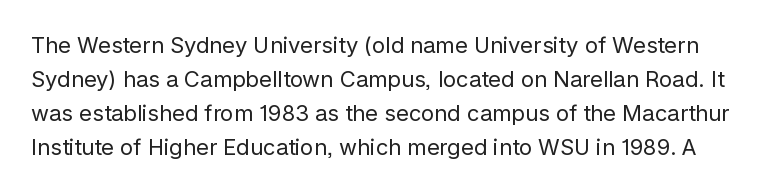
{"italic": "no", "bold": "no", "underline": "no", "line_spacing": "normal", "line_spacing_ratio": 1.54, "letter_spacing": "normal", "letter_spacing_em": 0.0, "glyph_px": 22}
